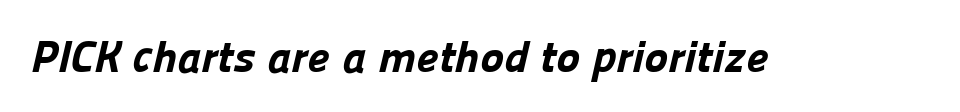
What weight is shown? A full bold with thick strokes. Glyph-to-glyph distance matches everyday printed text. Think of a printed novel: that variable character pitch is what you see here. This rendering employs a face without finishing strokes, i.e., a sans-serif. The strip under each line holds only bare page.
